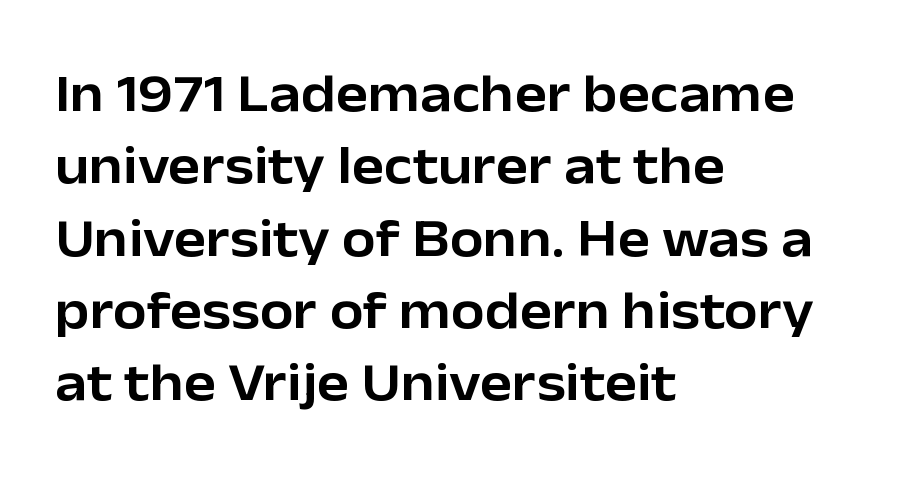
The rag falls on the right side of this text block. Words float on clear page, feet unadorned. Observe the ordinary spacing: letters are neighbours, not strangers. Interline gaps are of average width in this sample. The text was rendered using a sans face with plain stroke endings.
